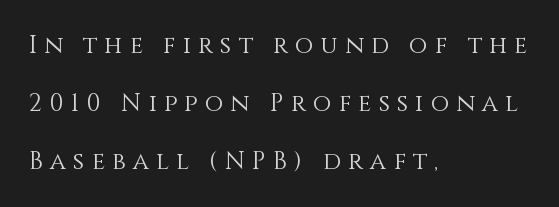
Q: Is the text bold? A: No.
Q: Is the text italic (slanted)? A: No, it is upright.
Q: Is the text underlined? A: No.
Q: How is the paragraph aligned? A: Left-aligned.
Q: Is the spacing between letters normal or unusually wide? A: Unusually wide.
Q: Is the spacing between lines tight, normal or loose? A: Loose.
